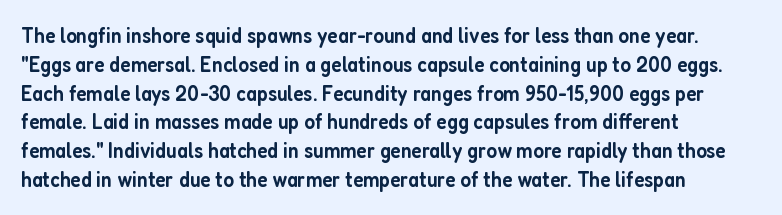
Left-aligned paragraph, ragged on the right. This sample uses plain, unmodified letter spacing. The lettering holds an erect, upright posture throughout. Underlining? Definitely not there. Students, this is semibold: more ink than regular, less than bold.
